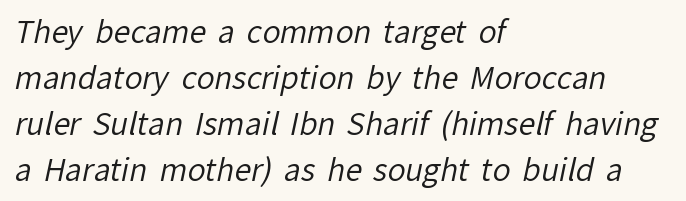
Quick note: underline off. Varying glyph widths throughout — classic text-font behaviour. Regarding leading, the lines here are spaced in the standard way. Stem width sits at or under what a default text font uses. No extra tracking has been applied to these lines. Font category for this specimen: sans-serif.
